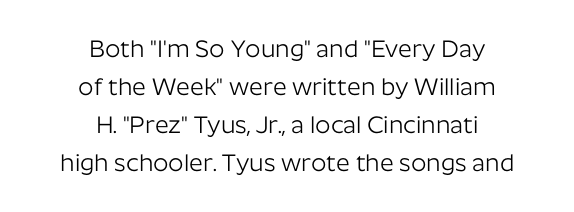
{"italic": "no", "bold": "no", "underline": "no", "align": "center", "line_spacing": "normal", "line_spacing_ratio": 1.59, "letter_spacing": "normal", "letter_spacing_em": 0.0, "glyph_px": 24}
